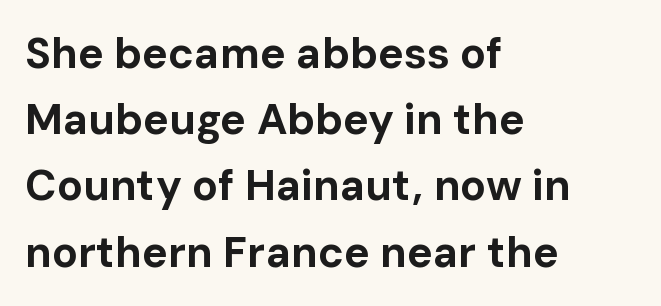
{"serif": "no", "italic": "no", "bold": "yes", "weight": "bold", "width": "normal", "stroke_contrast": "low", "x_height": "medium", "monospaced": "no", "underline": "no", "align": "left", "line_spacing": "normal", "line_spacing_ratio": 1.54, "letter_spacing": "normal", "letter_spacing_em": 0.0, "glyph_px": 43}
